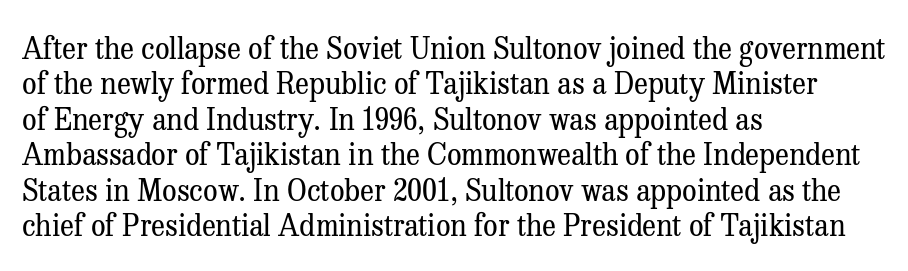
{"serif": "yes", "italic": "no", "bold": "no", "weight": "regular", "width": "normal", "stroke_contrast": "medium", "x_height": "medium", "monospaced": "no", "underline": "no", "align": "left", "line_spacing_ratio": 1.22, "letter_spacing": "normal", "letter_spacing_em": 0.0, "glyph_px": 29}
